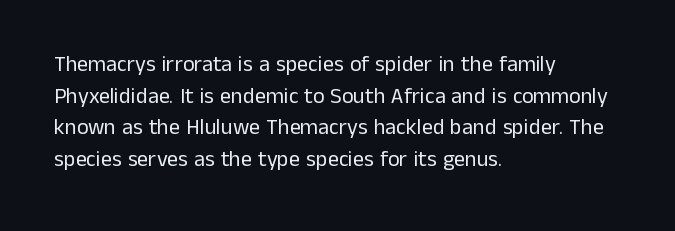
Q: Is the text bold? A: No.
Q: Is the text italic (slanted)? A: No, it is upright.
Q: Is the text underlined? A: No.
Q: How is the paragraph aligned? A: Left-aligned.
Q: Is the spacing between letters normal or unusually wide? A: Normal.
Q: Is the spacing between lines tight, normal or loose? A: Normal.
